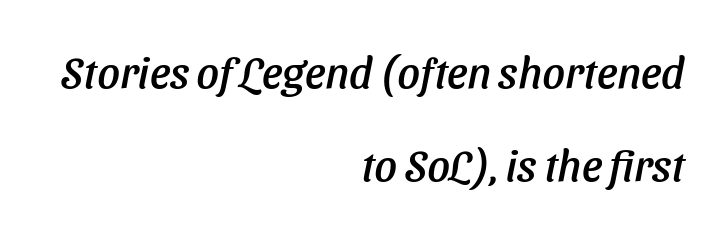
What's the leading like? Stretched, with rows far apart. The rendering anchors every line to the right-hand side. The letters advance in unequal steps, a hallmark of proportional type. Italic? Definitely — the glyphs are oblique.
